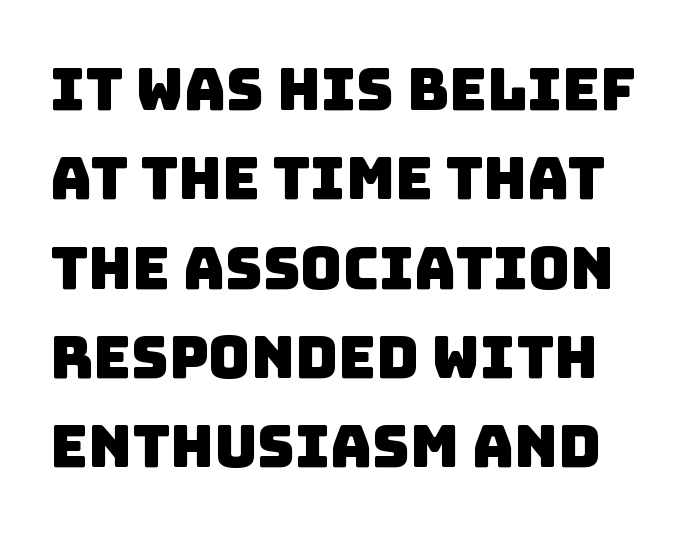
{"serif": "no", "width": "normal", "stroke_contrast": "low", "x_height": "large", "monospaced": "no", "underline": "no", "line_spacing": "normal", "line_spacing_ratio": 1.54, "letter_spacing": "normal", "letter_spacing_em": 0.0, "glyph_px": 58}
